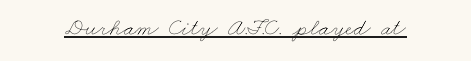
Underlining? Definitely there. The weight tops out at a normal text grade. Does extra space separate the letters? No, they use regular spacing.
